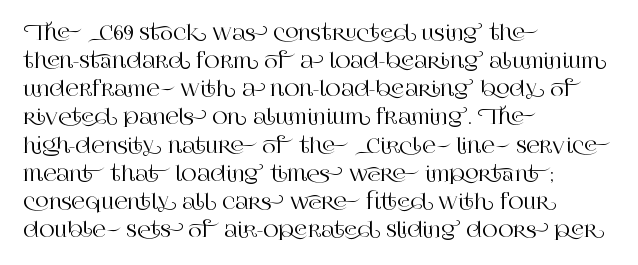
{"italic": "no", "underline": "no", "align": "left", "line_spacing": "normal", "line_spacing_ratio": 1.34, "letter_spacing": "normal", "letter_spacing_em": 0.0, "glyph_px": 21}
